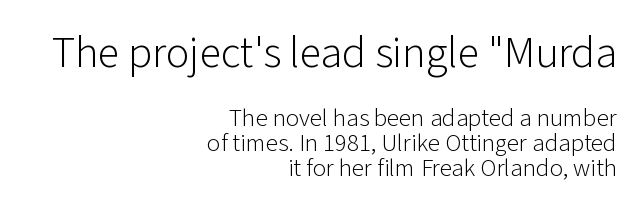
The image shows 44 px light sans-serif type, upright; set right-aligned, tight line spacing (1.0x), normal letter spacing, not underlined; the first (top) block is 1.76x larger; low stroke contrast and a medium x-height.
